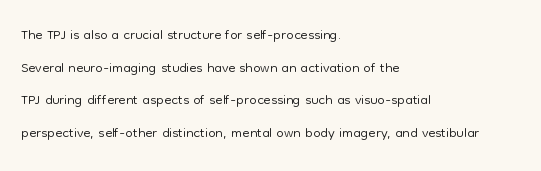
The image shows 21 px text type, upright; set left-aligned, normal line spacing (1.55x), normal letter spacing, not underlined.
